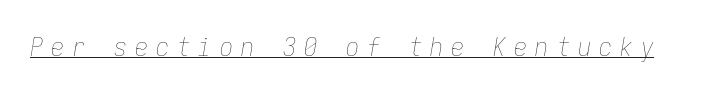
The image shows 26 px text type, italic (leaning right); set unusually wide letter spacing (+0.31 em), underlined.
